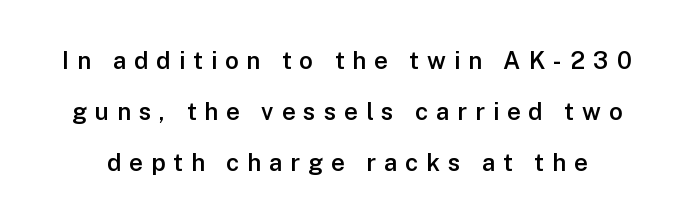
{"italic": "no", "bold": "semi", "underline": "no", "line_spacing": "loose", "line_spacing_ratio": 2.12, "letter_spacing": "wide", "letter_spacing_em": 0.33, "glyph_px": 24}
